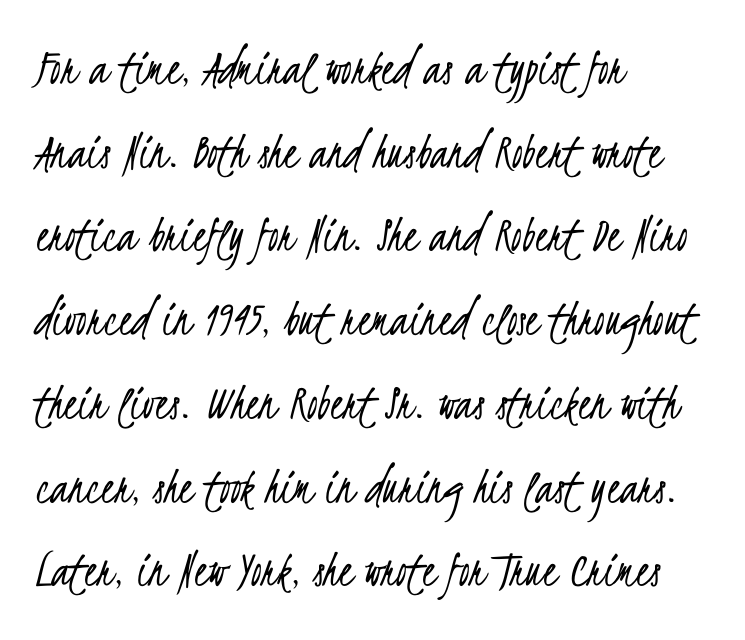
You can tell from the bare stems that sans-serif type was used. Note the varied advance widths — an 'i' is clearly narrower than an 'm'. This rendering features lettering with no underline. One glance says typical: line gaps are just what's usual.
